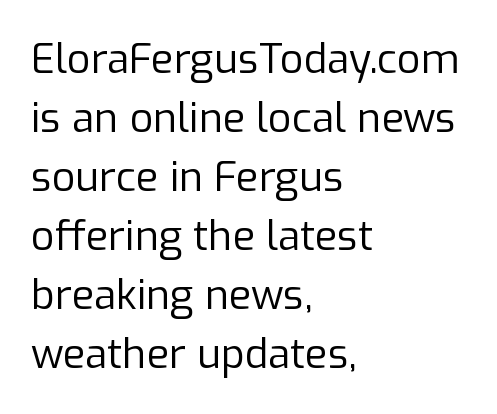
The image shows 41 px regular-weight sans-serif type, upright; set left-aligned, normal line spacing (1.44x), normal letter spacing, not underlined; low stroke contrast and a medium x-height.
